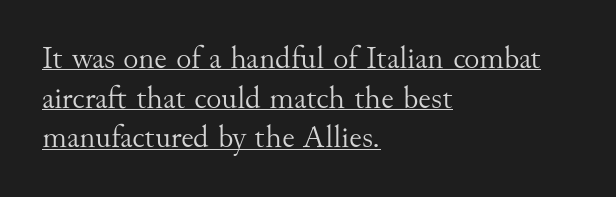
The face used here is rendered with its standard letterfit. The typeface has the unassuming heft of standard copy or less. Note: serifs present on the glyphs. The face used here is proportionally spaced, like ordinary book or web type.
